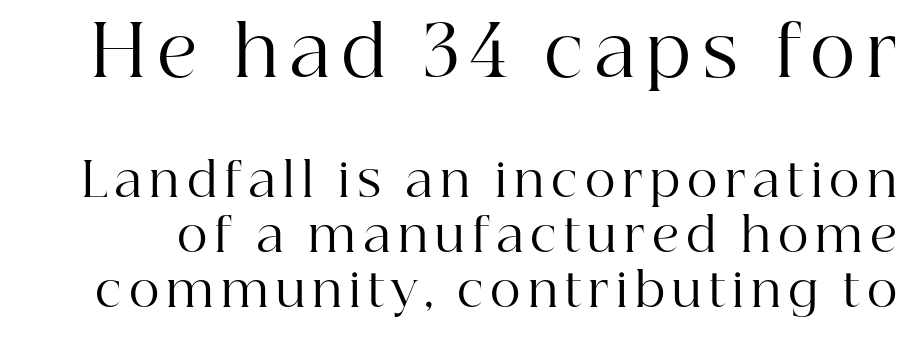
The image shows 70 px regular-weight serif type, upright; set line spacing 1.17x, not underlined; the first (top) block is 1.49x larger; high stroke contrast and a medium x-height.
